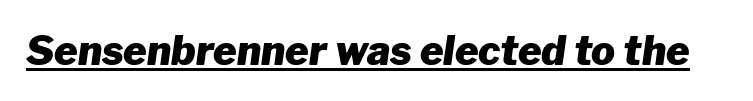
Q: Is the text bold? A: Yes.
Q: Is the text italic (slanted)? A: Yes, it leans right by about 8 degrees.
Q: Is the text underlined? A: Yes.
Q: Is the spacing between letters normal or unusually wide? A: Normal.
Q: Width (condensed, normal, or wide)? A: Normal.
Q: Stroke contrast? A: Low.
Q: x-height? A: Medium.
Q: Monospaced? A: No.
